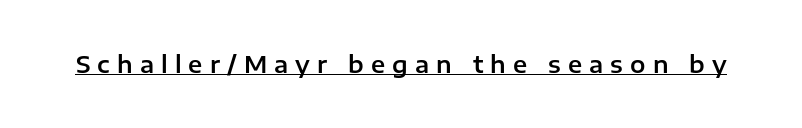
Q: Is the text italic (slanted)? A: No, it is upright.
Q: Is the text underlined? A: Yes.
Q: Is the spacing between letters normal or unusually wide? A: Unusually wide.
